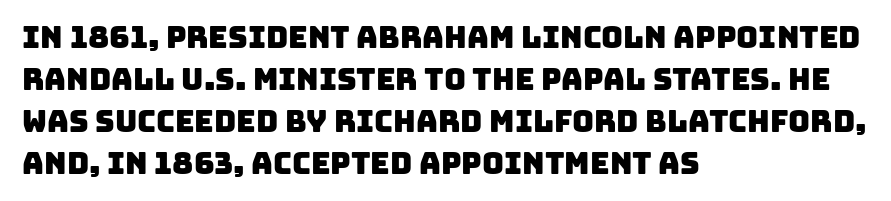
Q: Is the typeface a serif or a sans-serif typeface? A: Sans-serif.
Q: Is the text underlined? A: No.
Q: How is the paragraph aligned? A: Left-aligned.
Q: Is the spacing between letters normal or unusually wide? A: Normal.
Q: Is the spacing between lines tight, normal or loose? A: Normal.
Q: Width (condensed, normal, or wide)? A: Normal.
Q: Stroke contrast? A: Low.
Q: x-height? A: Large.
Q: Monospaced? A: No.
